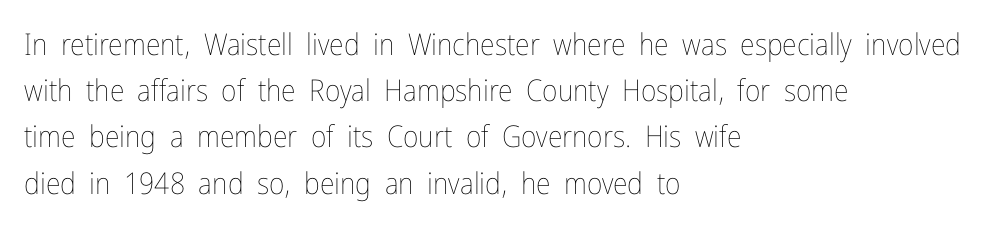
Regarding leading, the lines here are spaced in the standard way. Here the glyphs are tracked normally, forming tight word shapes. Beneath every word, the page is bare. Looks like regular typesetting: each glyph gets only the width it needs. No letter is thick-stroked: the sample isn't bold. Is there any slant? The stems are plumb.
